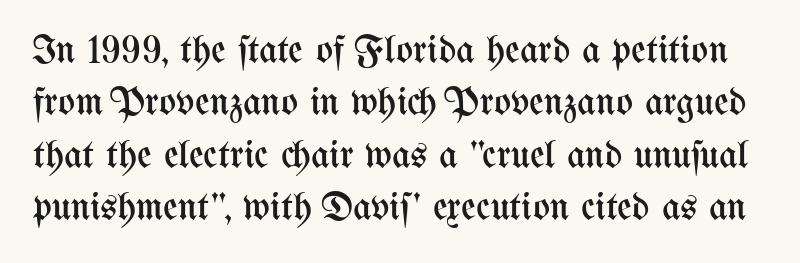
Just letters on the line, the space beneath them empty. Nobody touched the tracking dial on this one. Leading matches the norm, producing a regular column. The lettering stays uniformly vertical, giving the passage a roman look. The face used here is proportionally spaced, like ordinary book or web type.
